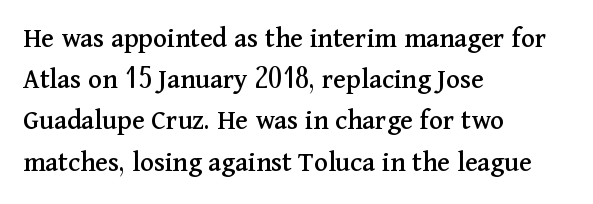
The image shows 29 px serif type, upright; set left-aligned, normal line spacing (1.42x), normal letter spacing, not underlined; medium stroke contrast and a medium x-height.
